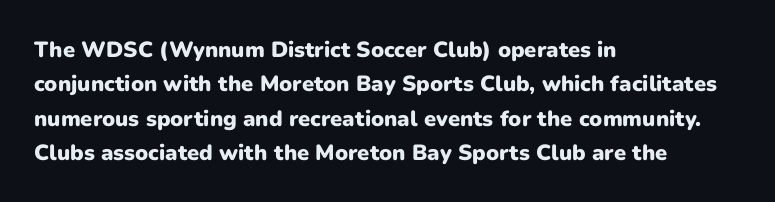
The image shows 22 px bold type, upright; set left-aligned, normal line spacing (1.56x), normal letter spacing, not underlined.
